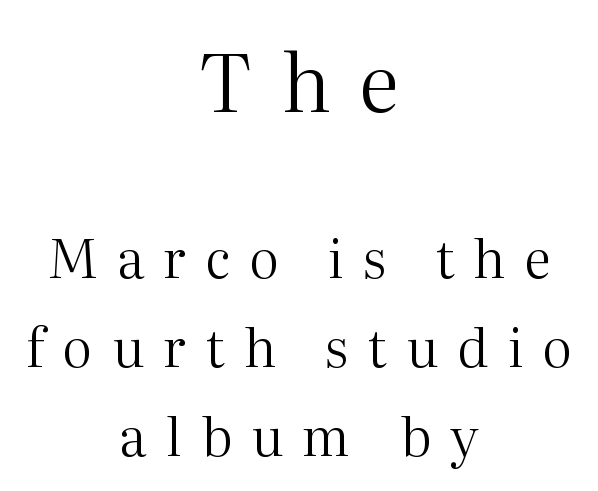
Q: Is the text bold? A: No.
Q: Is the text italic (slanted)? A: No, it is upright.
Q: Is the typeface a serif or a sans-serif typeface? A: Serif.
Q: Is the text underlined? A: No.
Q: How is the paragraph aligned? A: Centered.
Q: Is the spacing between letters normal or unusually wide? A: Unusually wide.
Q: Is the spacing between lines tight, normal or loose? A: Normal.
Q: Which block of text is set in a larger size, the first (top) or the second (bottom)? A: The first (top) one.
Q: Width (condensed, normal, or wide)? A: Normal.
Q: Stroke contrast? A: Medium.
Q: x-height? A: Medium.
Q: Monospaced? A: No.
